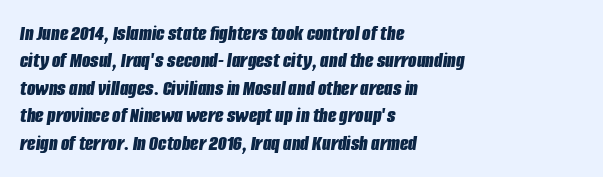
Q: Is the text bold? A: Yes.
Q: Is the text italic (slanted)? A: Yes, it leans right by about 8 degrees.
Q: Is the text underlined? A: No.
Q: How is the paragraph aligned? A: Left-aligned.
Q: Is the spacing between letters normal or unusually wide? A: Normal.
Q: Is the spacing between lines tight, normal or loose? A: Normal.
